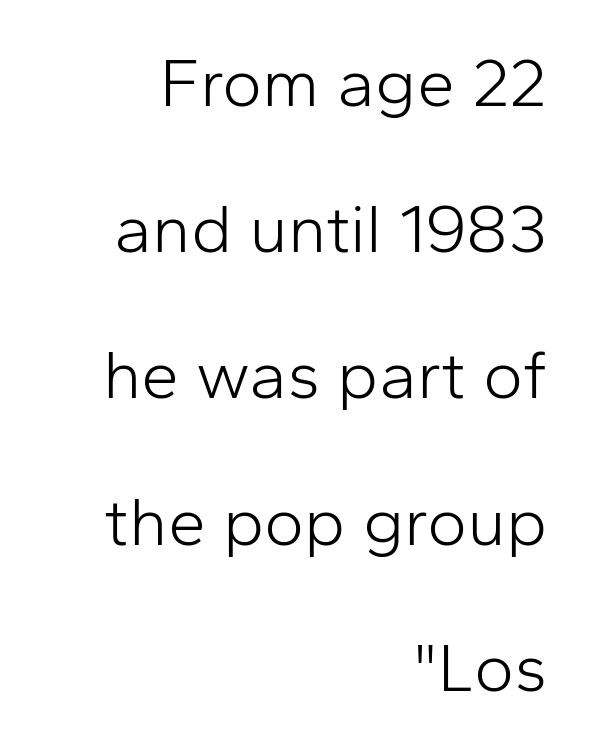
The image shows 68 px light sans-serif type, upright; set right-aligned, loose line spacing (2.15x), normal letter spacing, not underlined; low stroke contrast and a medium x-height.
